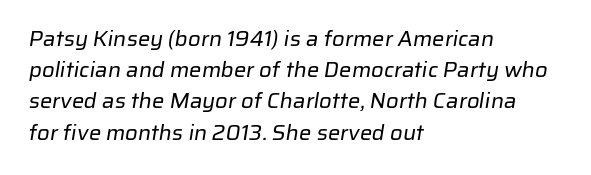
The image shows 22 px text type; set left-aligned, normal line spacing (1.42x), normal letter spacing, not underlined.
